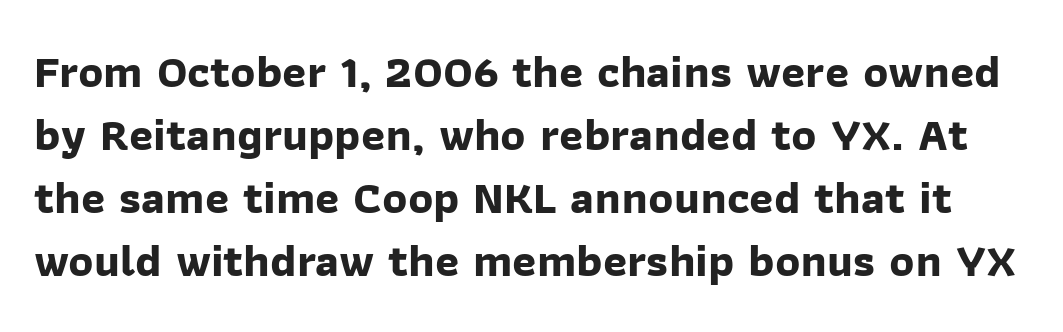
Q: Is the text bold? A: Yes.
Q: Is the typeface a serif or a sans-serif typeface? A: Sans-serif.
Q: Is the text underlined? A: No.
Q: Is the spacing between letters normal or unusually wide? A: Normal.
Q: Is the spacing between lines tight, normal or loose? A: Normal.
Q: Width (condensed, normal, or wide)? A: Normal.
Q: Stroke contrast? A: Low.
Q: x-height? A: Medium.
Q: Monospaced? A: No.
